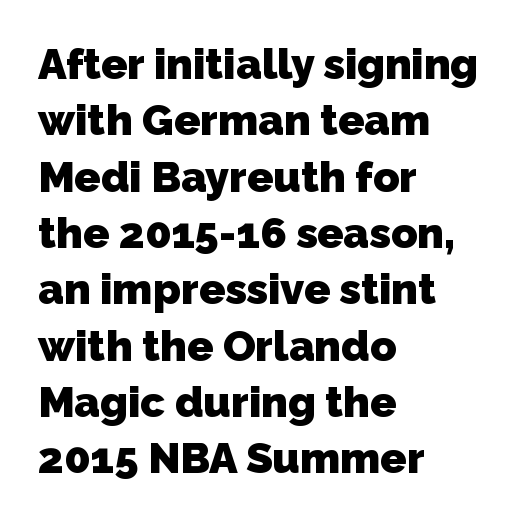
Q: Is the text bold? A: Yes.
Q: Is the typeface a serif or a sans-serif typeface? A: Sans-serif.
Q: Is the text underlined? A: No.
Q: How is the paragraph aligned? A: Left-aligned.
Q: Is the spacing between letters normal or unusually wide? A: Normal.
Q: Is the spacing between lines tight, normal or loose? A: Normal.
Q: Width (condensed, normal, or wide)? A: Normal.
Q: Stroke contrast? A: Low.
Q: x-height? A: Medium.
Q: Monospaced? A: No.
